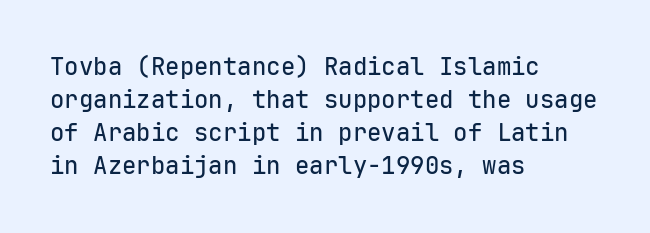
The image shows 24 px text type, upright; set left-aligned, normal line spacing (1.38x), normal letter spacing, not underlined.
